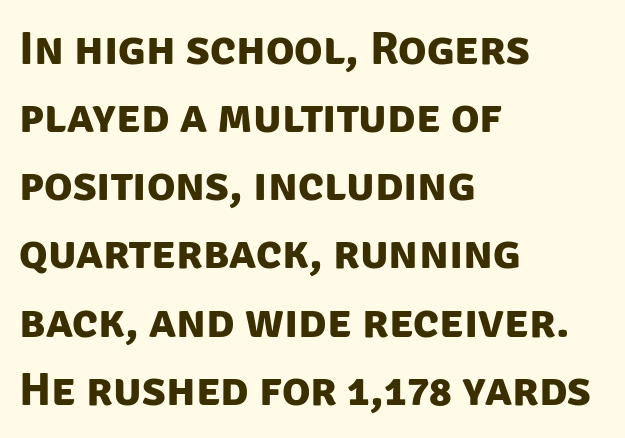
Q: Is the text bold? A: Yes.
Q: Is the typeface a serif or a sans-serif typeface? A: Sans-serif.
Q: Is the text underlined? A: No.
Q: How is the paragraph aligned? A: Left-aligned.
Q: Is the spacing between letters normal or unusually wide? A: Normal.
Q: Is the spacing between lines tight, normal or loose? A: Normal.
Q: Width (condensed, normal, or wide)? A: Normal.
Q: Stroke contrast? A: Low.
Q: x-height? A: Large.
Q: Monospaced? A: No.
